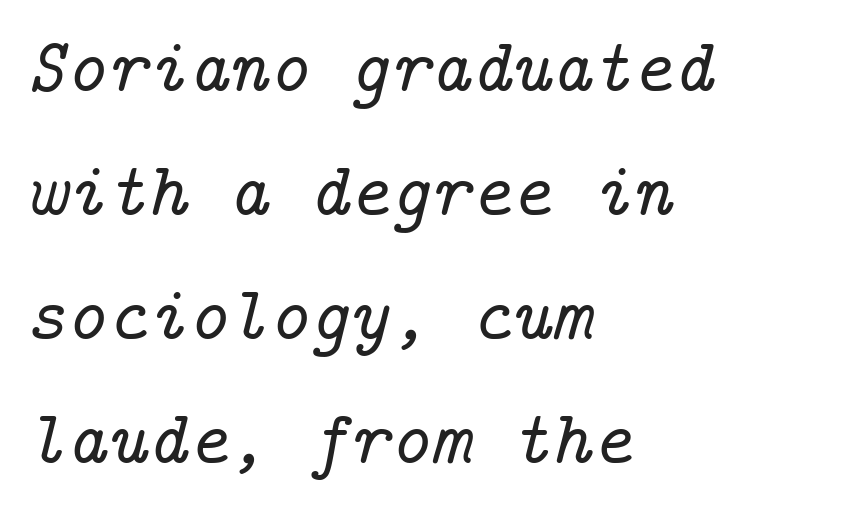
Q: Is the text italic (slanted)? A: Yes, it leans right by about 14 degrees.
Q: Is the typeface a serif or a sans-serif typeface? A: Serif.
Q: Is the text underlined? A: No.
Q: How is the paragraph aligned? A: Left-aligned.
Q: Is the spacing between letters normal or unusually wide? A: Normal.
Q: Is the spacing between lines tight, normal or loose? A: Normal.
Q: Width (condensed, normal, or wide)? A: Normal.
Q: Stroke contrast? A: Low.
Q: x-height? A: Medium.
